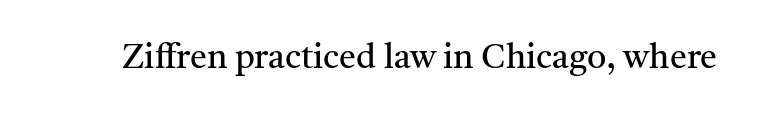
Q: Is the text bold? A: No.
Q: Is the text italic (slanted)? A: No, it is upright.
Q: Is the typeface a serif or a sans-serif typeface? A: Serif.
Q: Is the text underlined? A: No.
Q: Is the spacing between letters normal or unusually wide? A: Normal.
Q: Width (condensed, normal, or wide)? A: Normal.
Q: Stroke contrast? A: Medium.
Q: x-height? A: Medium.
Q: Monospaced? A: No.
